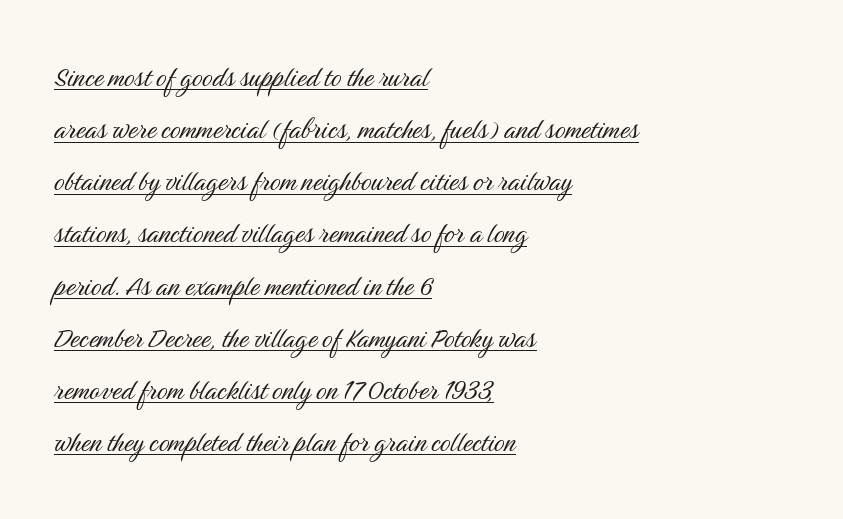
Q: Is the text bold? A: No.
Q: Is the text italic (slanted)? A: Yes.
Q: Is the typeface a serif or a sans-serif typeface? A: Sans-serif.
Q: Is the text underlined? A: Yes.
Q: How is the paragraph aligned? A: Left-aligned.
Q: Is the spacing between letters normal or unusually wide? A: Normal.
Q: Is the spacing between lines tight, normal or loose? A: Normal.
Q: Width (condensed, normal, or wide)? A: Condensed.
Q: Stroke contrast? A: Medium.
Q: x-height? A: Medium.
Q: Monospaced? A: No.
